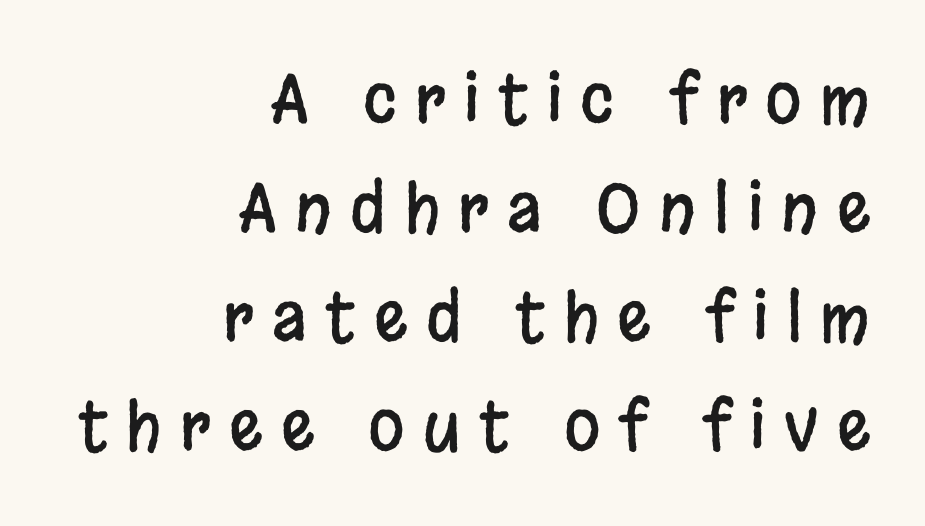
The image shows 66 px condensed sans-serif type, upright; set right-aligned, normal line spacing (1.65x), unusually wide letter spacing (+0.28 em), not underlined; low stroke contrast and a large x-height.
